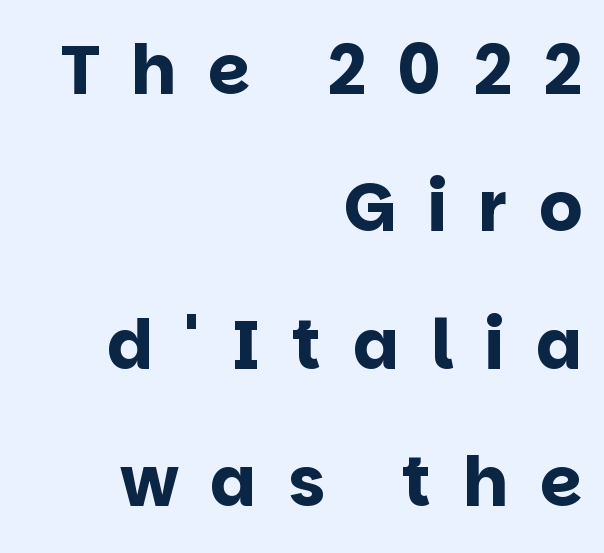
Q: Is the text bold? A: Yes.
Q: Is the text italic (slanted)? A: No, it is upright.
Q: Is the typeface a serif or a sans-serif typeface? A: Sans-serif.
Q: Is the text underlined? A: No.
Q: How is the paragraph aligned? A: Right-aligned.
Q: Is the spacing between letters normal or unusually wide? A: Unusually wide.
Q: Is the spacing between lines tight, normal or loose? A: Loose.
Q: Width (condensed, normal, or wide)? A: Normal.
Q: Stroke contrast? A: Low.
Q: x-height? A: Large.
Q: Monospaced? A: No.
